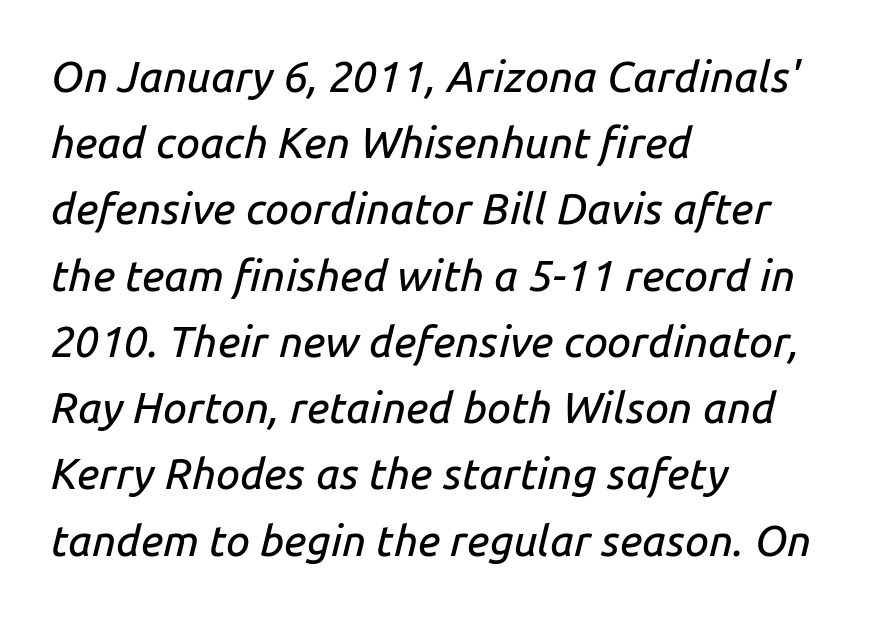
{"italic": "yes", "lean": "right", "slant_degrees": 14, "width": "normal", "stroke_contrast": "low", "x_height": "medium", "monospaced": "no", "underline": "no", "align": "left", "line_spacing": "normal", "line_spacing_ratio": 1.54, "letter_spacing": "normal", "letter_spacing_em": 0.0, "glyph_px": 43}
